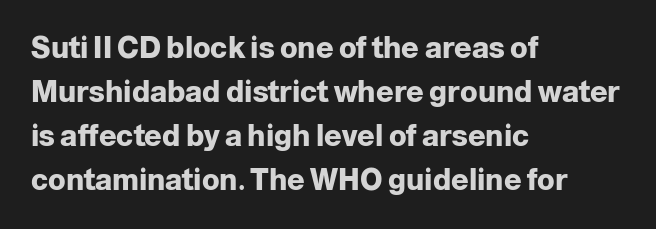
Type style note: lacks serifs. Compared with typical body copy, the letter spacing here is the same. The face used here is proportionally spaced, like ordinary book or web type. Descender tails drop into unmarked territory. Caption: bold face, heavy strokes.
